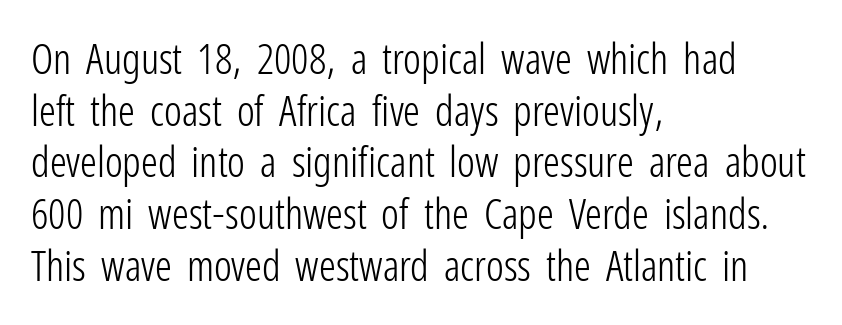
Q: Is the text bold? A: No.
Q: Is the text italic (slanted)? A: No, it is upright.
Q: Is the typeface a serif or a sans-serif typeface? A: Sans-serif.
Q: Is the text underlined? A: No.
Q: How is the paragraph aligned? A: Left-aligned.
Q: Is the spacing between letters normal or unusually wide? A: Normal.
Q: Width (condensed, normal, or wide)? A: Condensed.
Q: Stroke contrast? A: Low.
Q: x-height? A: Medium.
Q: Monospaced? A: No.
